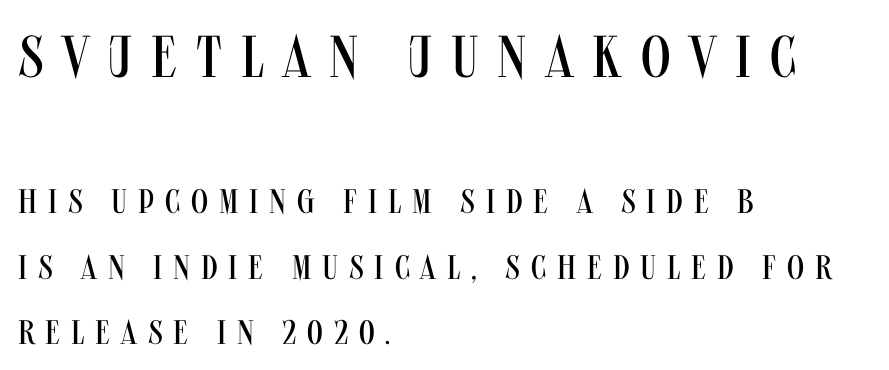
{"serif": "no", "italic": "no", "bold": "no", "weight": "regular", "width": "condensed", "stroke_contrast": "medium", "x_height": "large", "monospaced": "no", "underline": "no", "align": "left", "line_spacing": "loose", "line_spacing_ratio": 1.93, "letter_spacing": "wide", "letter_spacing_em": 0.32, "larger_block": "first", "size_ratio": 1.74, "glyph_px": 59}
